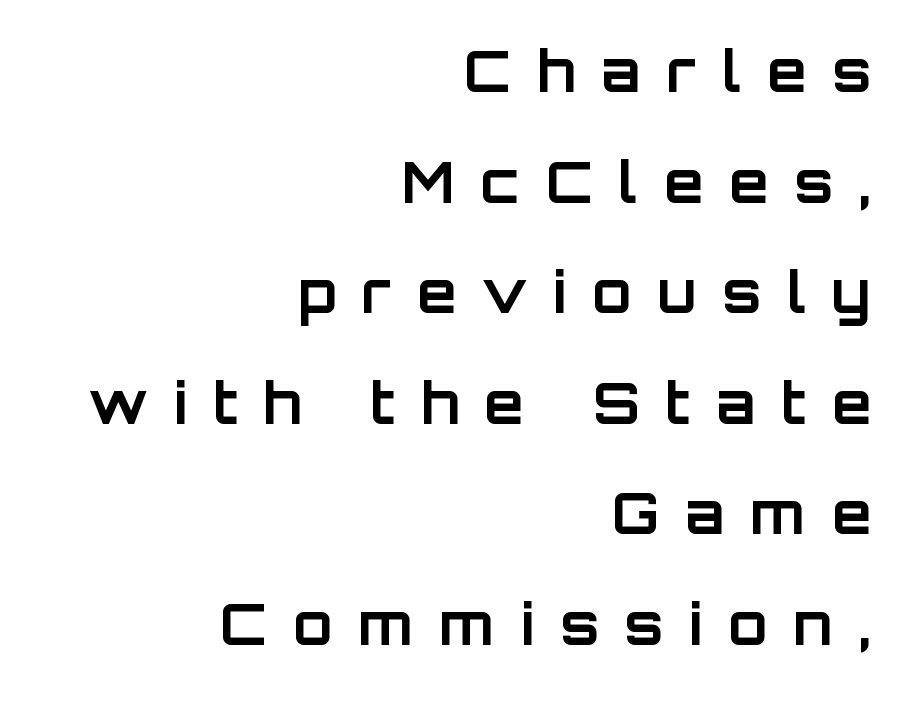
The image shows 57 px bold sans-serif type, upright; set right-aligned, loose line spacing (1.94x), unusually wide letter spacing (+0.45 em), not underlined; low stroke contrast and a large x-height.
